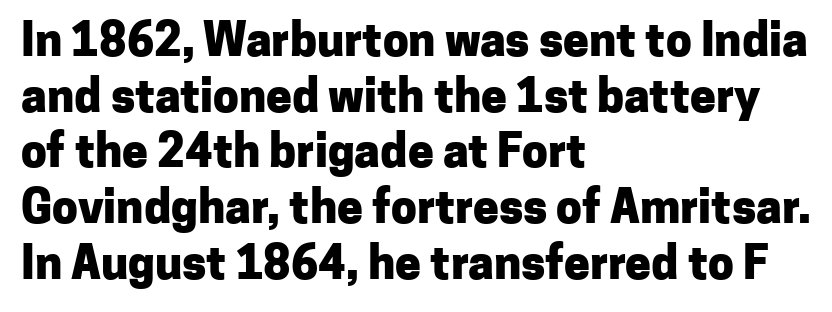
The image shows 46 px heavy sans-serif type, upright; set left-aligned, line spacing 1.21x, normal letter spacing, not underlined; low stroke contrast and a medium x-height.
